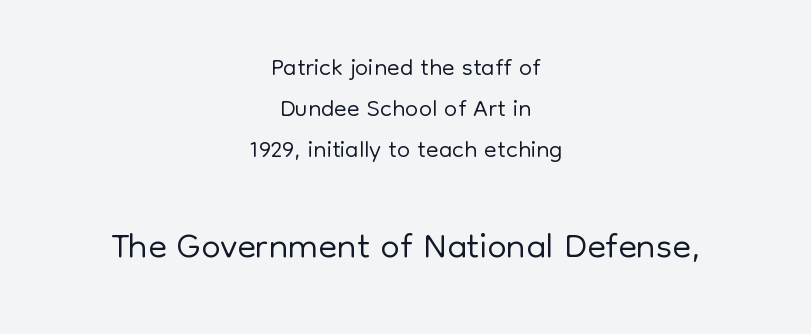
The image shows 55 px light sans-serif type, upright; set centered, tight line spacing (1.11x), normal letter spacing, not underlined; the second (bottom) block is 1.49x larger; low stroke contrast and a medium x-height.
